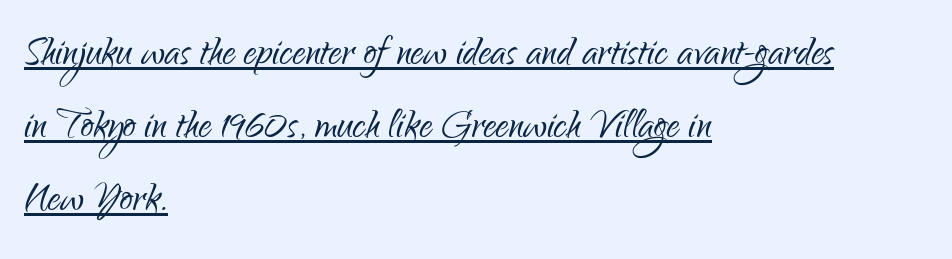
{"serif": "no", "bold": "no", "weight": "light", "width": "condensed", "stroke_contrast": "low", "x_height": "small", "monospaced": "no", "underline": "yes", "align": "left", "line_spacing": "normal", "line_spacing_ratio": 1.43, "letter_spacing": "normal", "letter_spacing_em": 0.0, "glyph_px": 51}
